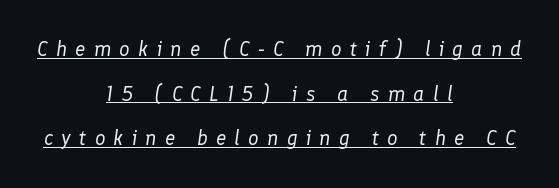
Vertically, the passage feels expansive, rows floating well apart. Does the copy run flush right? No — it is centered line by line. The lettering is marked with a stroke running underneath it. No chunkiness to these letters — they're not bold. You can tell it's italic because the verticals aren't actually vertical.
